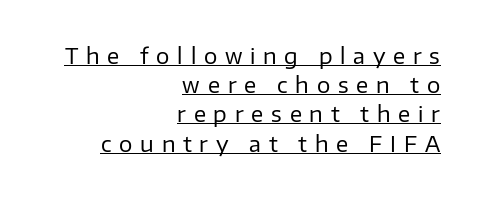
The image shows 21 px text type, upright; set right-aligned, normal line spacing (1.39x), unusually wide letter spacing (+0.37 em), underlined.
